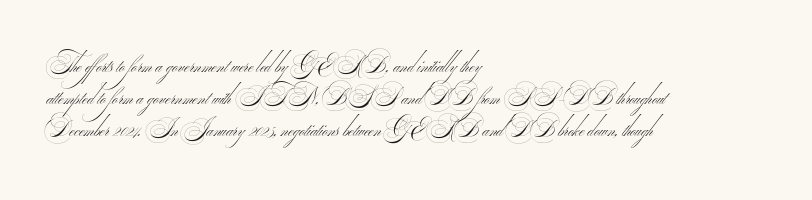
All the whitespace from short lines collects on the right. The specimen omits any rule beneath the text block's lines. No extra tracking has been applied to these lines. The weight would be labelled regular, book, light, or lighter still.
